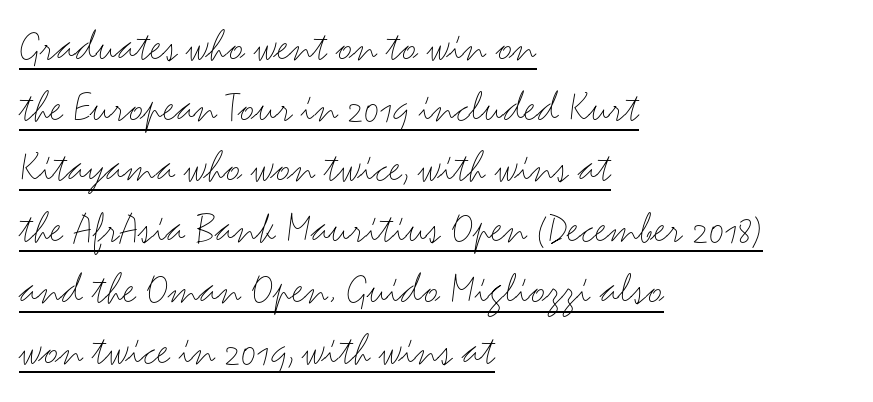
{"serif": "no", "bold": "no", "weight": "light", "width": "wide", "stroke_contrast": "medium", "x_height": "small", "monospaced": "no", "underline": "yes", "align": "left", "line_spacing": "normal", "line_spacing_ratio": 1.32, "letter_spacing": "normal", "letter_spacing_em": 0.0, "glyph_px": 46}
